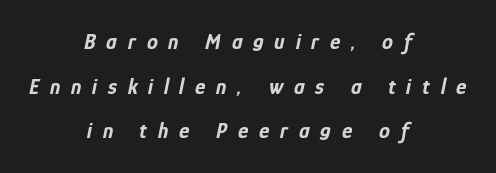
A bare baseline throughout the passage. Loosely led — the rows are spread out. Caption: expanded tracking, letters set apart. Every character sits at an angle, as italics do. Horizontal alignment here is central, giving a formal, balanced look. The font is running at its bold setting.
